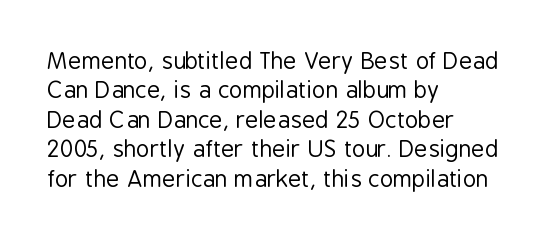
Q: Is the text bold? A: No.
Q: Is the text italic (slanted)? A: No, it is upright.
Q: Is the text underlined? A: No.
Q: How is the paragraph aligned? A: Left-aligned.
Q: Is the spacing between letters normal or unusually wide? A: Normal.
Q: Is the spacing between lines tight, normal or loose? A: Normal.
